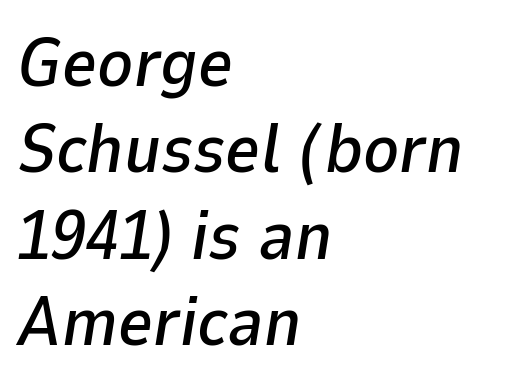
The text carries the slant typical of an italic or oblique font. Line spacing here is normal. Do the characters align in a grid? No, the font is proportional. Check the space under the baseline: it is left empty. Which margin do the lines hug? The left one — the right edge is uneven. Inter-character spacing is left at the font's built-in metrics.
